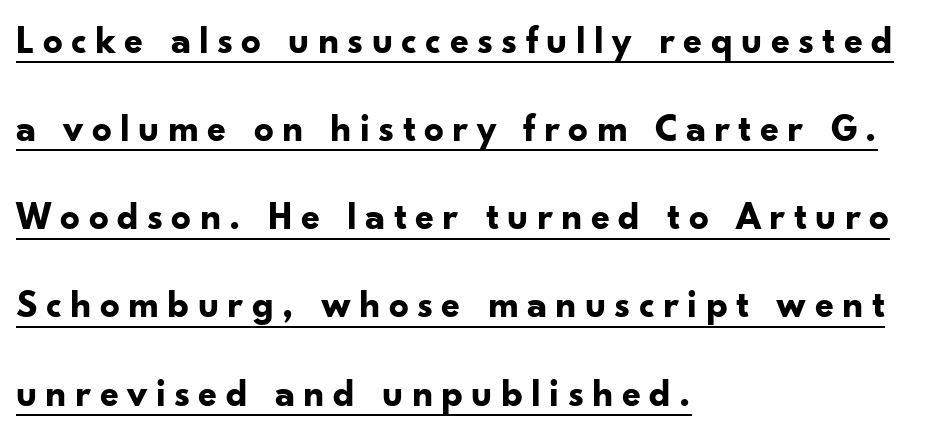
{"serif": "no", "italic": "no", "bold": "yes", "weight": "bold", "width": "normal", "stroke_contrast": "low", "x_height": "small", "monospaced": "no", "underline": "yes", "align": "left", "line_spacing": "loose", "line_spacing_ratio": 2.26, "letter_spacing": "wide", "letter_spacing_em": 0.21, "glyph_px": 39}
